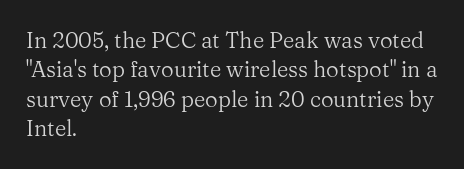
The image shows 22 px text type, upright; set left-aligned, normal line spacing (1.34x), normal letter spacing, not underlined.
